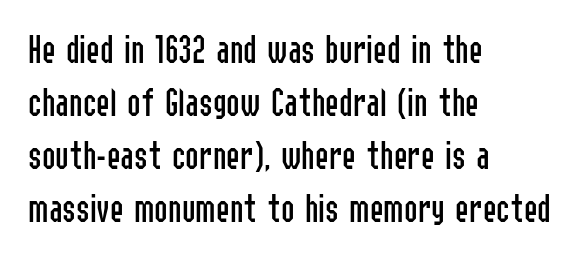
The lines are quadded left. A typesetter would mark this as roman, not italic. Here the designer chose a conventional face with non-uniform glyph widths. No extra tracking has been applied to these lines. The typeface has the unassuming heft of standard copy or less. The type family on display is of the sans-serif kind.
